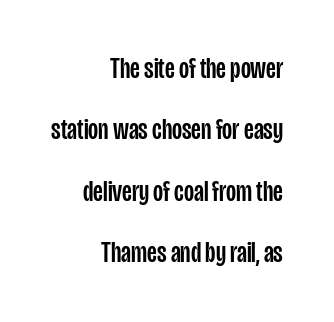
The image shows 29 px condensed sans-serif type, upright; set right-aligned, loose line spacing (2.12x), normal letter spacing, not underlined; low stroke contrast and a large x-height.
